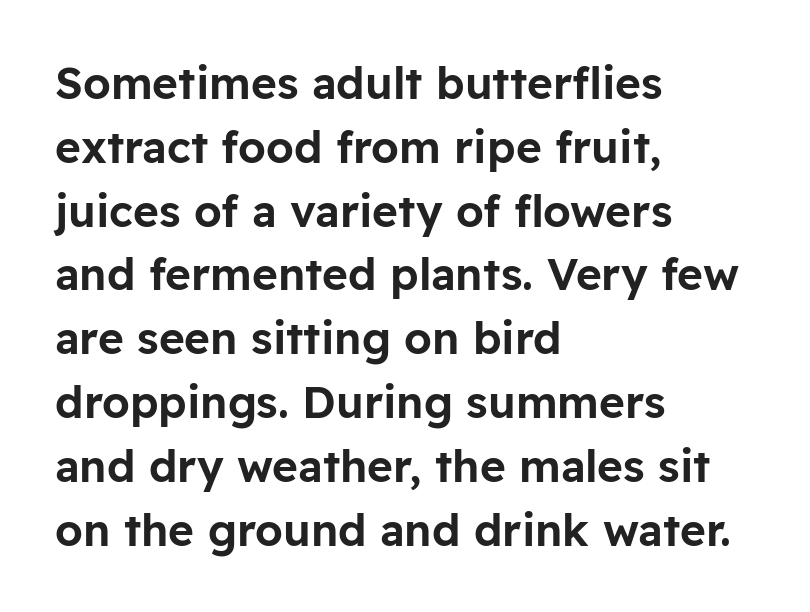
Q: Is the text italic (slanted)? A: No, it is upright.
Q: Is the typeface a serif or a sans-serif typeface? A: Sans-serif.
Q: Is the text underlined? A: No.
Q: How is the paragraph aligned? A: Left-aligned.
Q: Is the spacing between letters normal or unusually wide? A: Normal.
Q: Is the spacing between lines tight, normal or loose? A: Normal.
Q: Width (condensed, normal, or wide)? A: Normal.
Q: Stroke contrast? A: Low.
Q: x-height? A: Medium.
Q: Monospaced? A: No.
